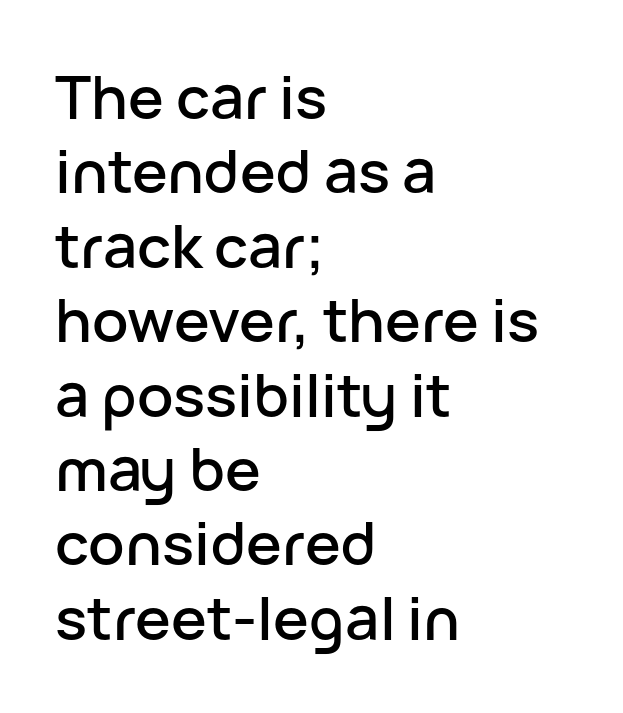
The image shows 60 px sans-serif type, upright; set left-aligned, line spacing 1.24x, normal letter spacing, not underlined; low stroke contrast and a medium x-height.
